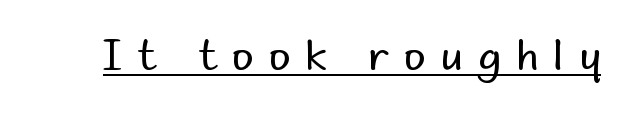
{"serif": "no", "italic": "no", "bold": "no", "weight": "regular", "width": "normal", "stroke_contrast": "low", "x_height": "small", "monospaced": "no", "underline": "yes", "letter_spacing": "wide", "letter_spacing_em": 0.38, "glyph_px": 41}
